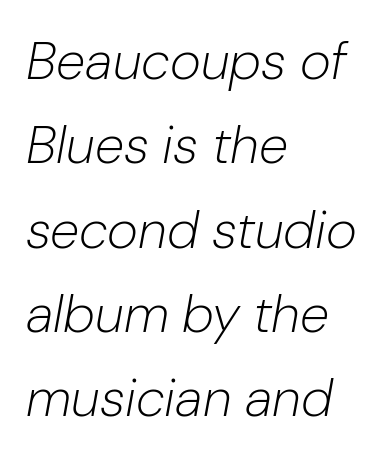
The image shows 53 px light type, italic (leaning right); set left-aligned, normal line spacing (1.59x), normal letter spacing, not underlined; low stroke contrast and a medium x-height.
